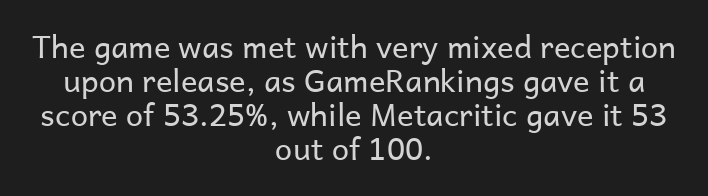
{"serif": "no", "italic": "no", "bold": "no", "weight": "regular", "width": "normal", "stroke_contrast": "low", "x_height": "medium", "monospaced": "no", "underline": "no", "align": "center", "line_spacing": "tight", "line_spacing_ratio": 1.1, "letter_spacing": "normal", "letter_spacing_em": 0.0, "glyph_px": 31}
